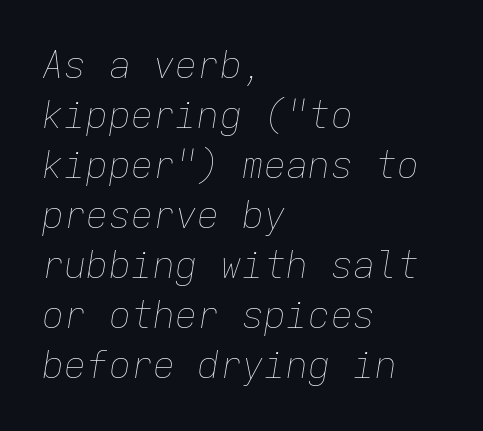
Anything drawn beneath the words? Only blank space. A typesetter would call this zero additional tracking. Each letter, wide or thin by design, is forced into the same width here. All the whitespace from short lines collects on the right. The font is comparable to plain body text, perhaps lighter.
